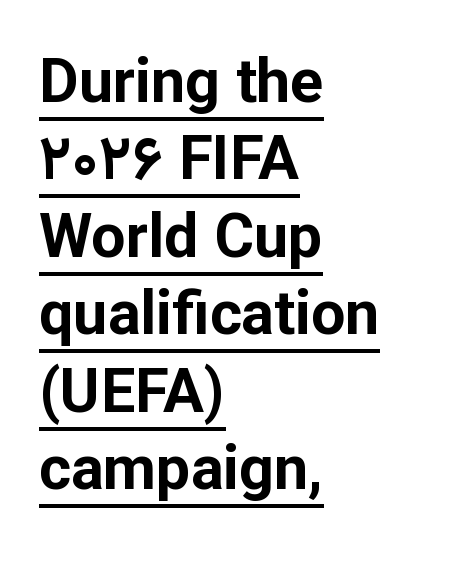
The image shows 61 px bold sans-serif type, upright; set left-aligned, normal line spacing (1.27x), normal letter spacing, underlined; low stroke contrast and a medium x-height.
